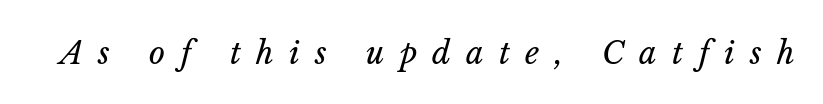
{"italic": "yes", "lean": "right", "slant_degrees": 14, "bold": "no", "weight": "regular", "width": "normal", "stroke_contrast": "low", "x_height": "medium", "monospaced": "no", "underline": "no", "letter_spacing": "wide", "letter_spacing_em": 0.49, "glyph_px": 31}
